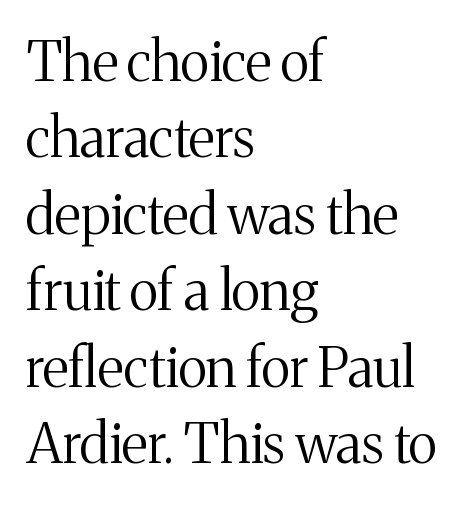
The image shows 55 px regular-weight serif type, upright; set left-aligned, normal line spacing (1.39x), normal letter spacing, not underlined; medium stroke contrast and a medium x-height.
